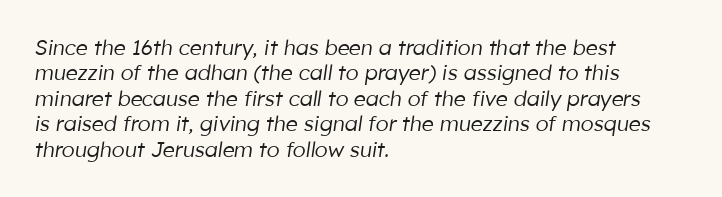
The passage shown is not underscored anywhere. The text carries the slant typical of an italic or oblique font. Which margin do the lines hug? The left one — the right edge is uneven. The line texture is even and compact thanks to regular tracking. Caption: face not bold, strokes unweighted.
